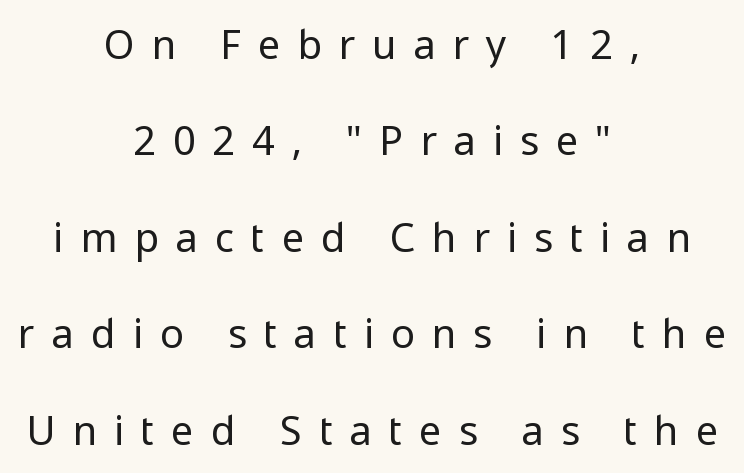
{"serif": "no", "italic": "no", "bold": "no", "weight": "regular", "width": "normal", "stroke_contrast": "low", "x_height": "medium", "monospaced": "no", "underline": "no", "align": "center", "line_spacing": "loose", "line_spacing_ratio": 2.41, "letter_spacing": "wide", "letter_spacing_em": 0.44, "glyph_px": 40}
